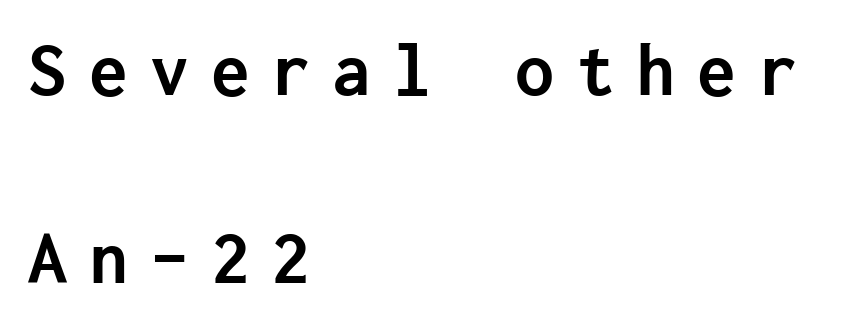
{"serif": "no", "italic": "no", "bold": "yes", "weight": "semibold", "width": "normal", "stroke_contrast": "low", "x_height": "medium", "underline": "no", "align": "left", "line_spacing": "loose", "line_spacing_ratio": 2.41, "letter_spacing": "wide", "letter_spacing_em": 0.28, "glyph_px": 78}
